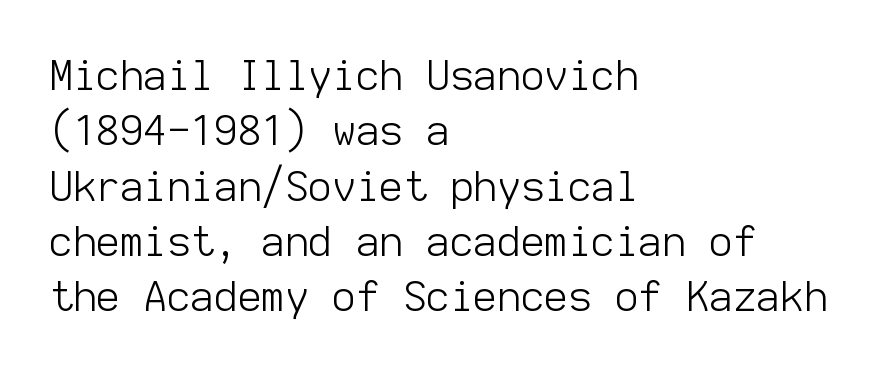
Q: Is the text bold? A: No.
Q: Is the text italic (slanted)? A: No, it is upright.
Q: Is the typeface a serif or a sans-serif typeface? A: Sans-serif.
Q: Is the text underlined? A: No.
Q: How is the paragraph aligned? A: Left-aligned.
Q: Is the spacing between letters normal or unusually wide? A: Normal.
Q: Is the spacing between lines tight, normal or loose? A: Normal.
Q: Width (condensed, normal, or wide)? A: Normal.
Q: Stroke contrast? A: Low.
Q: x-height? A: Medium.
Q: Monospaced? A: Yes.
